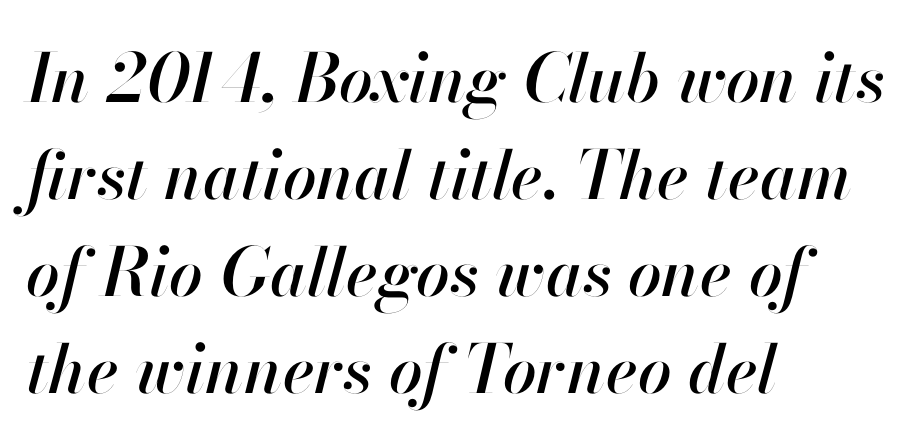
Q: Is the text italic (slanted)? A: Yes, it leans right by about 13 degrees.
Q: Is the text underlined? A: No.
Q: How is the paragraph aligned? A: Left-aligned.
Q: Is the spacing between letters normal or unusually wide? A: Normal.
Q: Is the spacing between lines tight, normal or loose? A: Normal.
Q: Width (condensed, normal, or wide)? A: Normal.
Q: Stroke contrast? A: High.
Q: x-height? A: Small.
Q: Monospaced? A: No.
